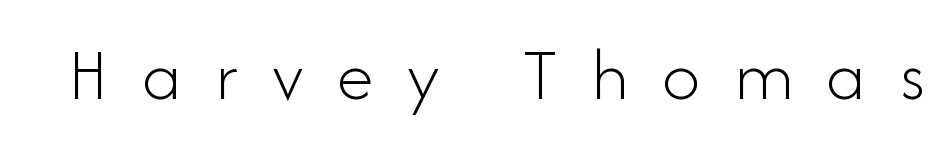
Q: Is the text bold? A: No.
Q: Is the text italic (slanted)? A: No, it is upright.
Q: Is the typeface a serif or a sans-serif typeface? A: Sans-serif.
Q: Is the text underlined? A: No.
Q: Is the spacing between letters normal or unusually wide? A: Unusually wide.
Q: Width (condensed, normal, or wide)? A: Normal.
Q: Stroke contrast? A: Low.
Q: x-height? A: Small.
Q: Monospaced? A: No.
